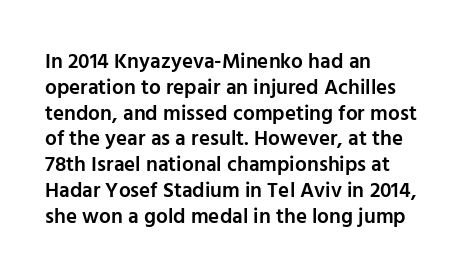
Q: Is the text bold? A: Semi-bold.
Q: Is the text italic (slanted)? A: No, it is upright.
Q: Is the text underlined? A: No.
Q: How is the paragraph aligned? A: Left-aligned.
Q: Is the spacing between letters normal or unusually wide? A: Normal.
